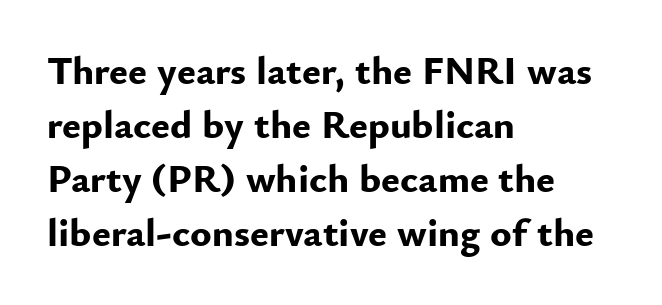
{"serif": "no", "italic": "no", "bold": "yes", "weight": "bold", "width": "normal", "stroke_contrast": "low", "x_height": "small", "monospaced": "no", "underline": "no", "align": "left", "line_spacing": "normal", "line_spacing_ratio": 1.35, "letter_spacing": "normal", "letter_spacing_em": 0.0, "glyph_px": 40}
